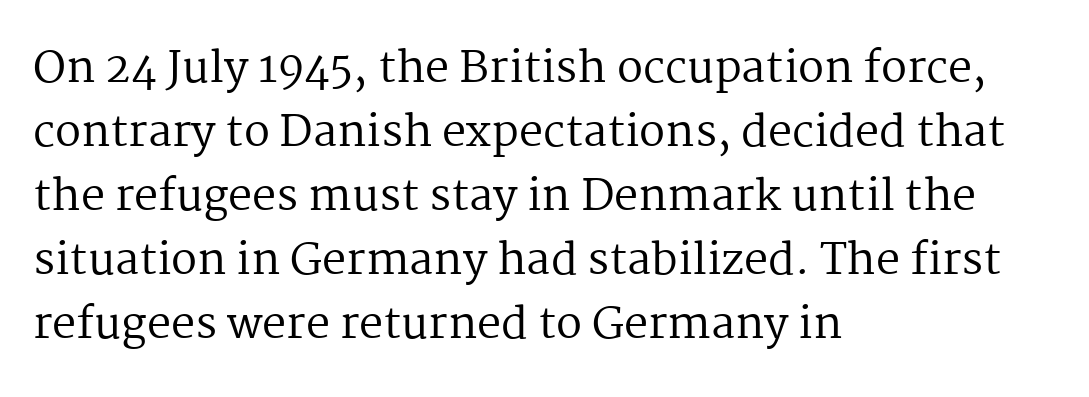
Each letter keeps its own natural width here, so spacing adapts to shape. The strip under each line holds only bare page. Notice how the passage keeps a crisp vertical edge on the left only. The rendering uses a moderate line-height, typical for paragraphs.
